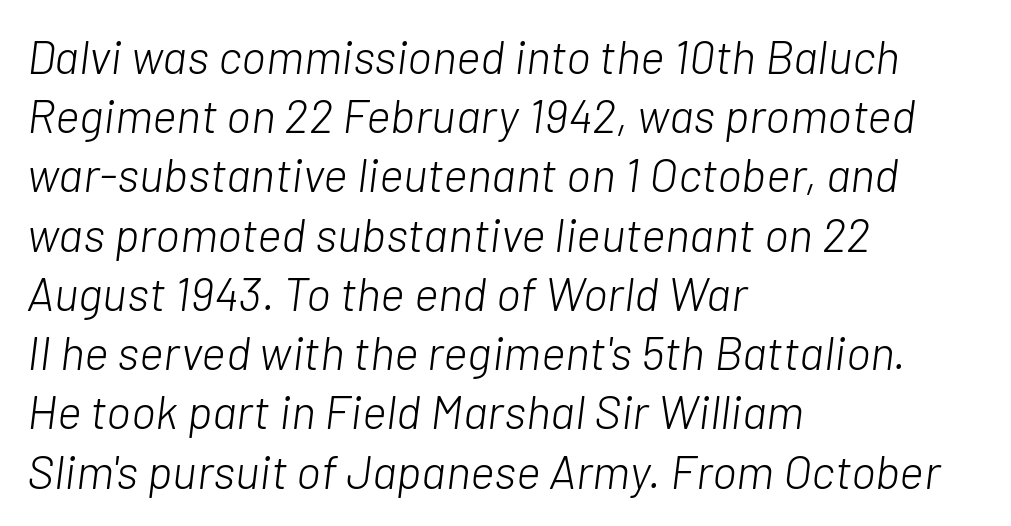
Q: Is the text bold? A: No.
Q: Is the text italic (slanted)? A: Yes, it leans right by about 7 degrees.
Q: Is the text underlined? A: No.
Q: How is the paragraph aligned? A: Left-aligned.
Q: Is the spacing between letters normal or unusually wide? A: Normal.
Q: Is the spacing between lines tight, normal or loose? A: Normal.
Q: Width (condensed, normal, or wide)? A: Normal.
Q: Stroke contrast? A: Low.
Q: x-height? A: Medium.
Q: Monospaced? A: No.
